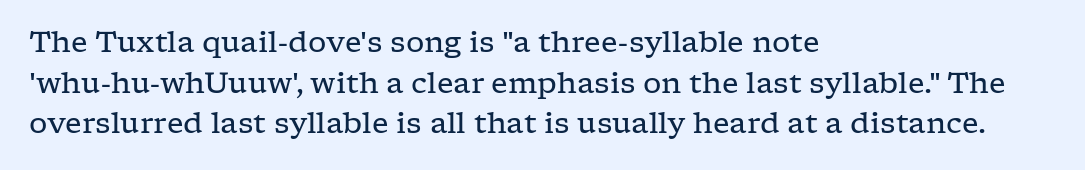
Q: Is the text bold? A: No.
Q: Is the text italic (slanted)? A: No, it is upright.
Q: Is the typeface a serif or a sans-serif typeface? A: Serif.
Q: Is the text underlined? A: No.
Q: How is the paragraph aligned? A: Left-aligned.
Q: Is the spacing between letters normal or unusually wide? A: Normal.
Q: Is the spacing between lines tight, normal or loose? A: Normal.
Q: Width (condensed, normal, or wide)? A: Wide.
Q: Stroke contrast? A: Low.
Q: x-height? A: Medium.
Q: Monospaced? A: No.
